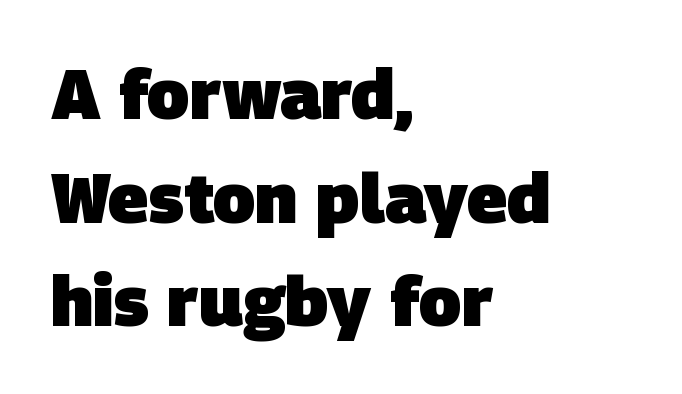
The image shows 70 px heavy sans-serif type; set left-aligned, normal line spacing (1.48x), normal letter spacing, not underlined; low stroke contrast and a large x-height.
